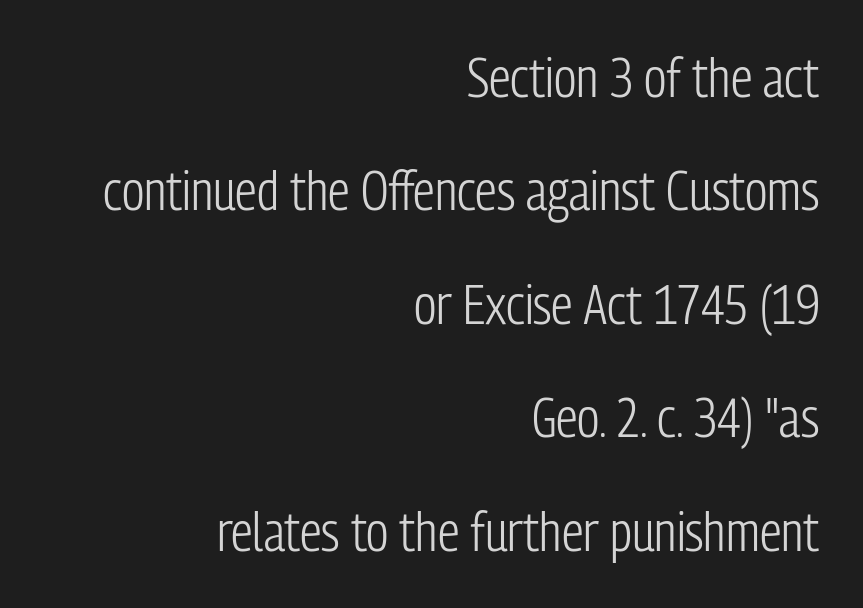
{"serif": "no", "italic": "no", "bold": "no", "weight": "light", "width": "condensed", "stroke_contrast": "low", "x_height": "medium", "monospaced": "no", "underline": "no", "align": "right", "line_spacing": "loose", "line_spacing_ratio": 2.1, "letter_spacing": "normal", "letter_spacing_em": 0.0, "glyph_px": 54}
